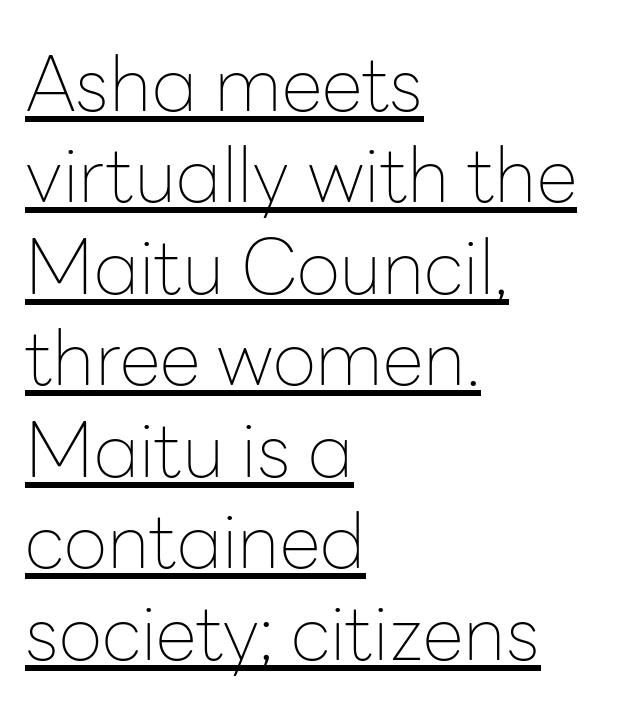
The image shows 75 px thin sans-serif type, upright; set left-aligned, line spacing 1.22x, normal letter spacing, underlined; low stroke contrast and a medium x-height.
